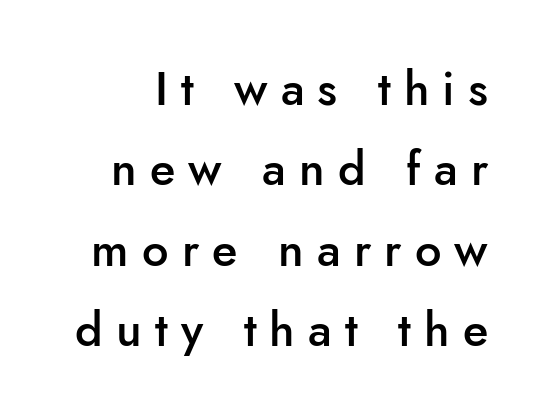
The characters display no serif detailing; their extremities are plain. Loose tracking; the words dissolve into strings of separated letters. In terms of posture, this sample is upright. On the weight axis this lands at semibold, roughly 600.
